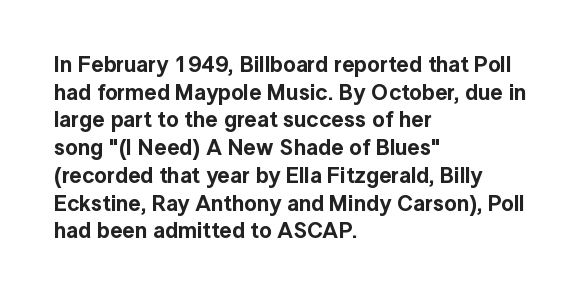
Regarding leading, the lines here are spaced in the standard way. The space beneath each line is pristine and unruled. Tracking value appears to be zero — textbook default spacing. The setting favours the left margin, as ordinary paragraphs usually do.
